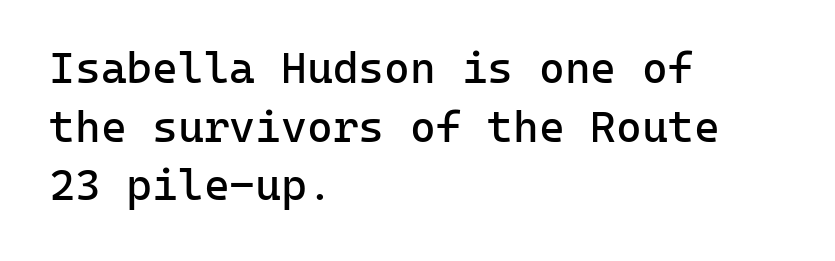
The image shows 44 px regular-weight sans-serif type, upright, monospaced; set left-aligned, normal line spacing (1.33x), normal letter spacing, not underlined; low stroke contrast and a medium x-height.
